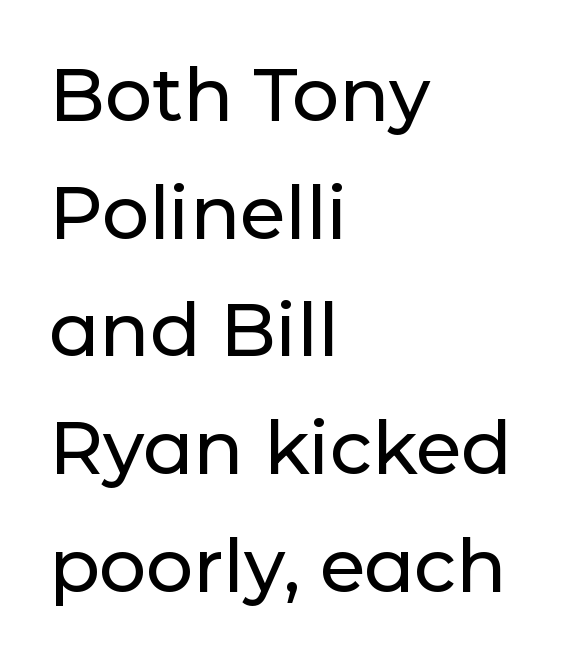
{"serif": "no", "italic": "no", "width": "normal", "stroke_contrast": "low", "x_height": "medium", "monospaced": "no", "underline": "no", "align": "left", "line_spacing": "normal", "line_spacing_ratio": 1.59, "letter_spacing": "normal", "letter_spacing_em": 0.0, "glyph_px": 74}
